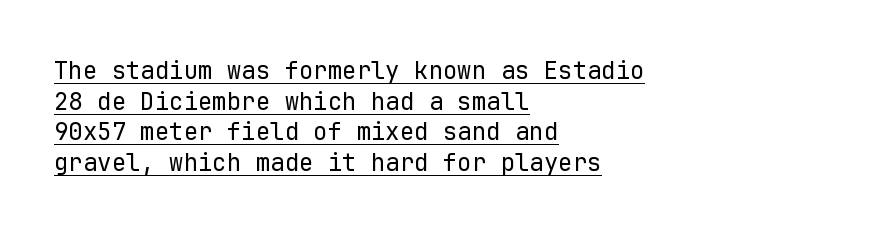
Which margin do the lines hug? The left one — the right edge is uneven. Normally led — the rows are evenly, conventionally spaced. It's the straight-up-and-down kind of type. This reads as an unemphasized weight, regular at the heaviest. Like a heading marked for emphasis, these lines bear an underscore.
